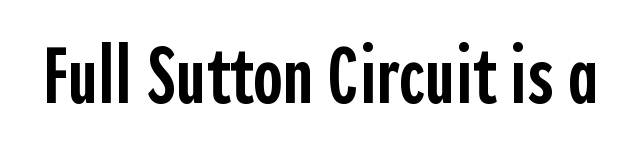
{"serif": "no", "italic": "no", "bold": "semi", "weight": "semibold", "width": "condensed", "x_height": "medium", "monospaced": "no", "underline": "no", "letter_spacing": "normal", "letter_spacing_em": 0.0, "glyph_px": 80}
